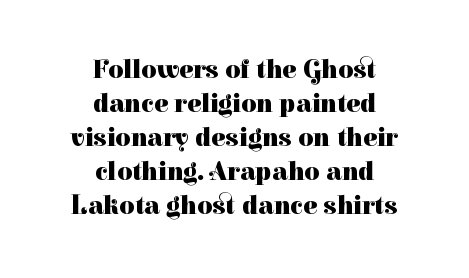
{"italic": "no", "bold": "yes", "underline": "no", "align": "center", "line_spacing": "normal", "line_spacing_ratio": 1.31, "letter_spacing": "normal", "letter_spacing_em": 0.0, "glyph_px": 26}
